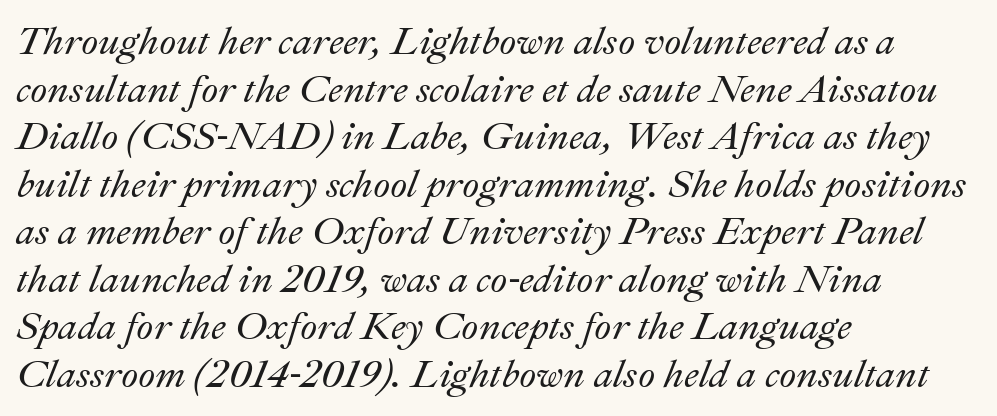
Think of a printed novel: that variable character pitch is what you see here. The space directly below the letters is spotless. The setting favours the left margin, as ordinary paragraphs usually do. Between one letter and the next there's only the usual sliver of space.
